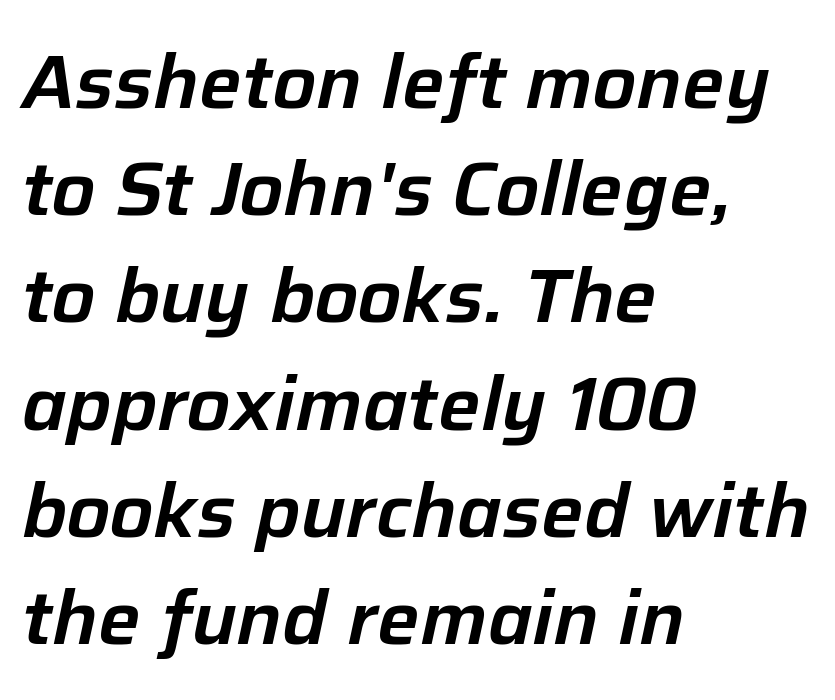
The image shows 75 px text type, italic (leaning right); set left-aligned, normal line spacing (1.43x), normal letter spacing, not underlined; low stroke contrast and a medium x-height.
